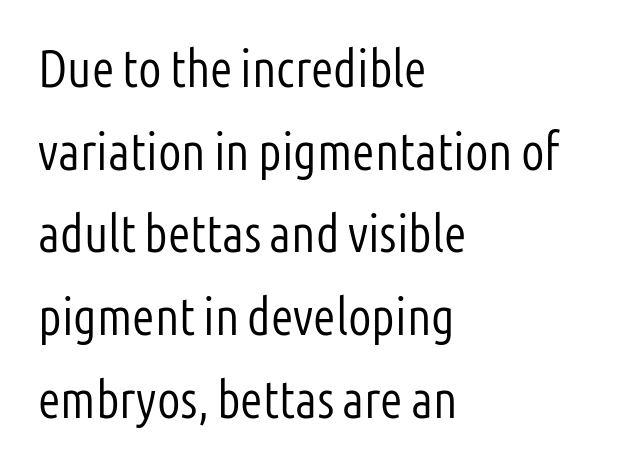
The image shows 52 px light, condensed sans-serif type, upright; set left-aligned, normal line spacing (1.59x), normal letter spacing, not underlined; low stroke contrast and a medium x-height.
